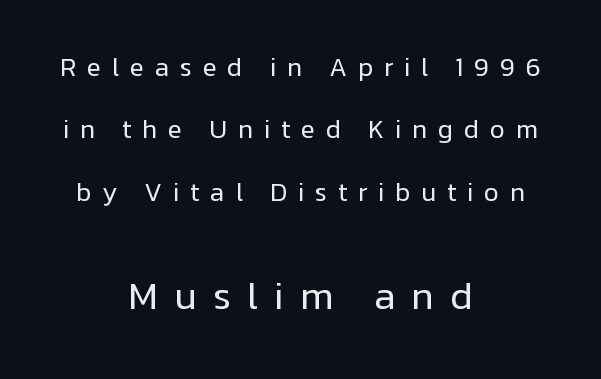
Stroke mass is kept to a normal reading level or below. When letters stand straight like this, we call the style roman or upright. Display-style spreading of the glyphs; the letterfit is very open. Compared with a flush-left layout, this one balances lines on the center instead. A student would notice the bottom passage is typeset larger than what precedes it. Nope, no serifs anywhere on these letters.
